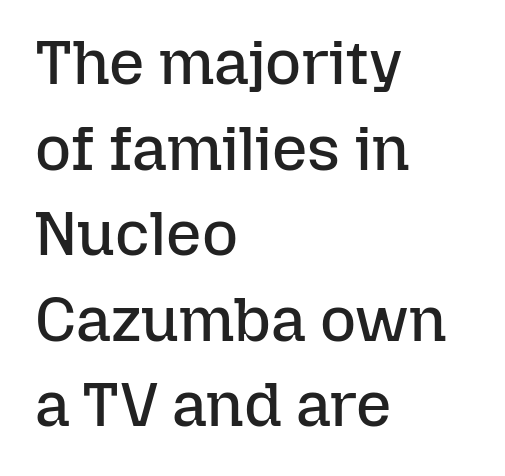
Q: Is the text bold? A: No.
Q: Is the text italic (slanted)? A: No, it is upright.
Q: Is the text underlined? A: No.
Q: How is the paragraph aligned? A: Left-aligned.
Q: Is the spacing between letters normal or unusually wide? A: Normal.
Q: Is the spacing between lines tight, normal or loose? A: Normal.
Q: Width (condensed, normal, or wide)? A: Normal.
Q: Stroke contrast? A: Low.
Q: x-height? A: Medium.
Q: Monospaced? A: No.
